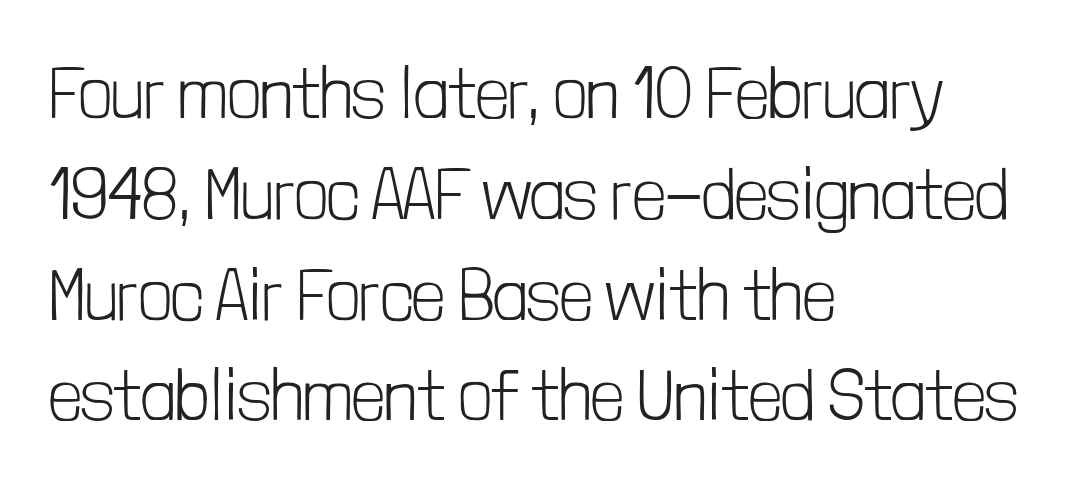
{"serif": "no", "italic": "no", "bold": "no", "weight": "light", "width": "condensed", "stroke_contrast": "low", "x_height": "medium", "monospaced": "no", "underline": "no", "align": "left", "line_spacing": "normal", "line_spacing_ratio": 1.4, "letter_spacing": "normal", "letter_spacing_em": 0.0, "glyph_px": 72}
